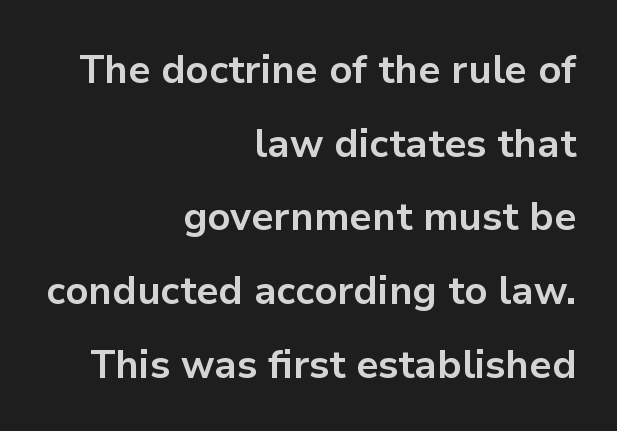
Q: Is the text bold? A: Yes.
Q: Is the text italic (slanted)? A: No, it is upright.
Q: Is the typeface a serif or a sans-serif typeface? A: Sans-serif.
Q: Is the text underlined? A: No.
Q: How is the paragraph aligned? A: Right-aligned.
Q: Is the spacing between letters normal or unusually wide? A: Normal.
Q: Width (condensed, normal, or wide)? A: Normal.
Q: Stroke contrast? A: Low.
Q: x-height? A: Medium.
Q: Monospaced? A: No.
